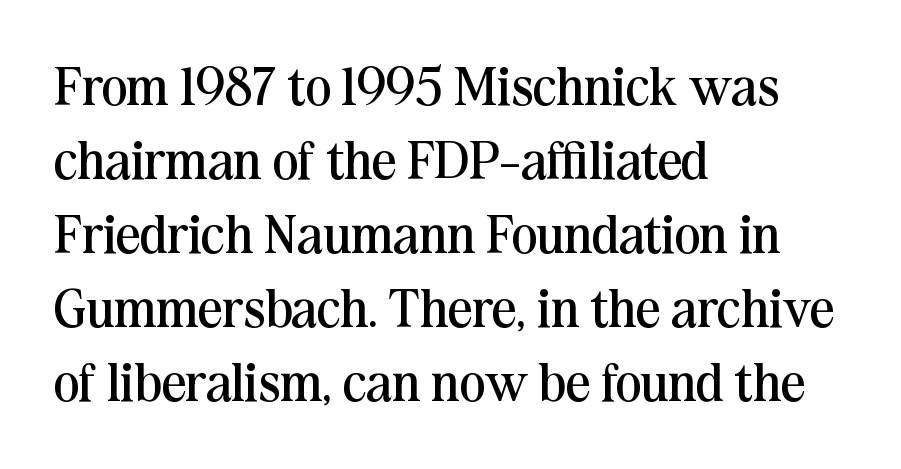
Every stem runs plumb, perpendicular to the baseline. Evenly set lines give the paragraph a standard silhouette. The font sits on the lighter half of the weight spectrum, regular included. You could call the tracking neutral — neither tight nor loose. Alignment: flush left.
